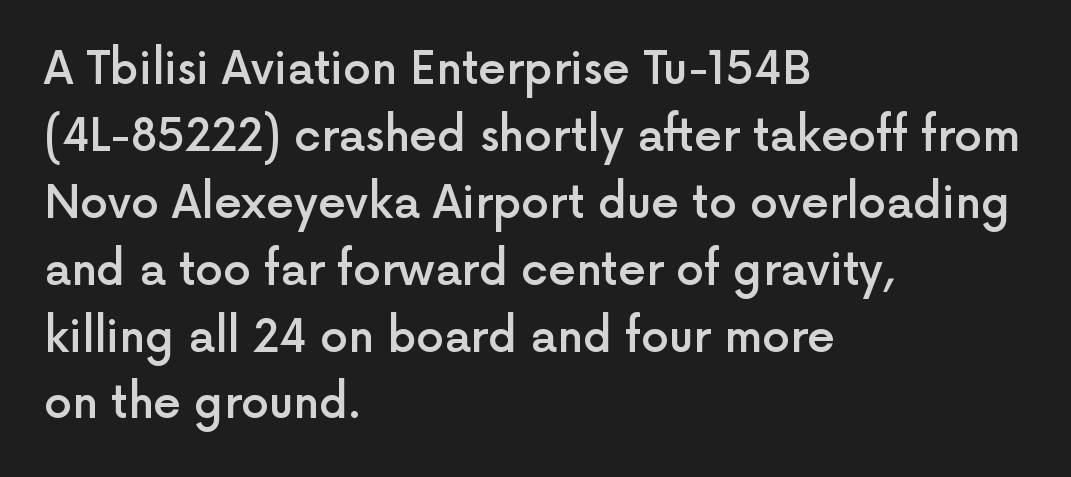
{"serif": "no", "italic": "no", "bold": "semi", "weight": "semibold", "width": "normal", "x_height": "medium", "monospaced": "no", "underline": "no", "align": "left", "line_spacing": "normal", "line_spacing_ratio": 1.52, "letter_spacing": "normal", "letter_spacing_em": 0.0, "glyph_px": 44}
